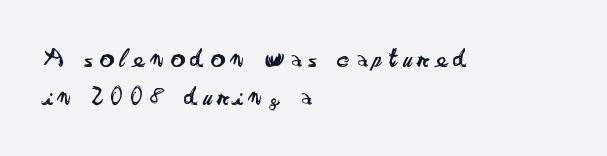
Q: Is the text bold? A: No.
Q: Is the text italic (slanted)? A: No, it is upright.
Q: Is the text underlined? A: No.
Q: How is the paragraph aligned? A: Left-aligned.
Q: Is the spacing between letters normal or unusually wide? A: Unusually wide.
Q: Is the spacing between lines tight, normal or loose? A: Normal.
